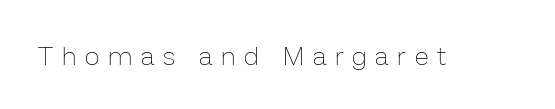
Q: Is the text bold? A: No.
Q: Is the text italic (slanted)? A: No, it is upright.
Q: Is the text underlined? A: No.
Q: Is the spacing between letters normal or unusually wide? A: Unusually wide.
